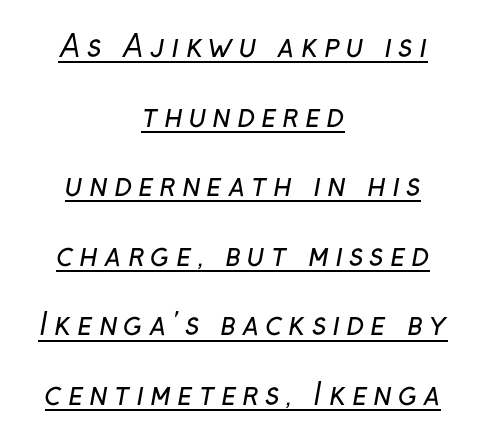
Quick note: interline space is abundant. What stands out about the letter spacing? Its width — letters are far apart. Notice how the passage keeps no hard edge, just a central spine. A typesetter would label this face a sans. The rendering uses natural spacing where letterforms have individual widths. Looks like someone drew a line under every word here.
